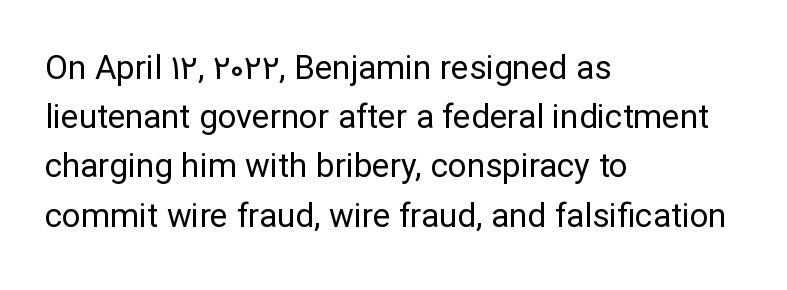
{"serif": "no", "italic": "no", "bold": "no", "weight": "regular", "width": "normal", "stroke_contrast": "low", "x_height": "medium", "monospaced": "no", "underline": "no", "align": "left", "line_spacing": "normal", "line_spacing_ratio": 1.49, "letter_spacing": "normal", "letter_spacing_em": 0.0, "glyph_px": 33}
